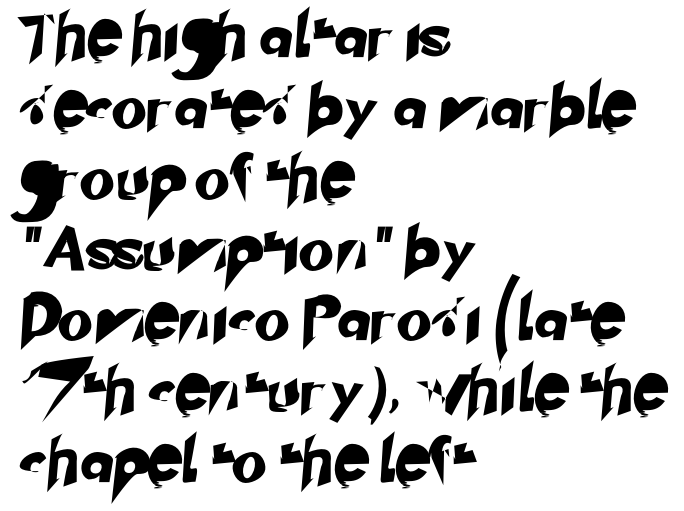
The image shows 44 px sans-serif type; set left-aligned, normal line spacing (1.61x), not underlined; low stroke contrast and a small x-height.
